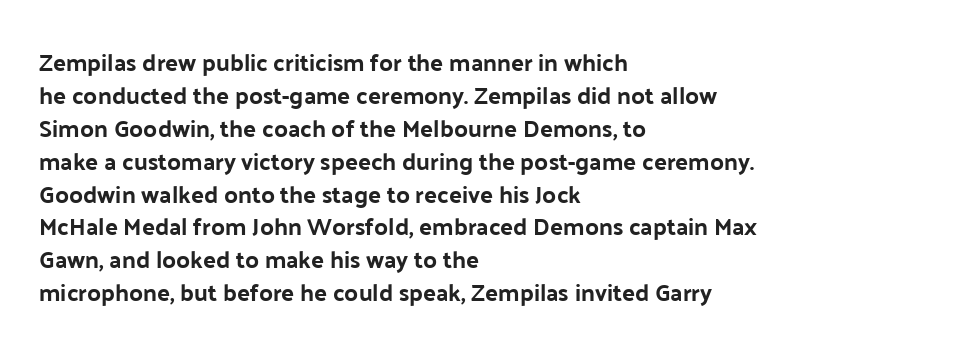
The type sits square on the baseline with zero lean. Students, observe: this is what conventionally led text looks like. Notice how the passage keeps a crisp vertical edge on the left only. Lines of text with bare space underneath.
